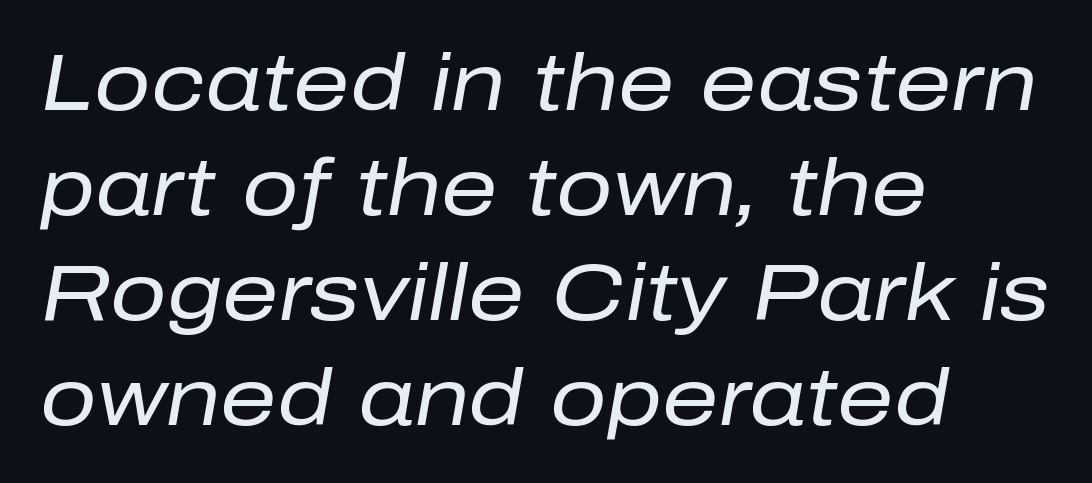
{"italic": "yes", "lean": "right", "slant_degrees": 10, "bold": "no", "weight": "regular", "width": "normal", "stroke_contrast": "low", "x_height": "medium", "monospaced": "no", "underline": "no", "align": "left", "line_spacing": "normal", "line_spacing_ratio": 1.33, "letter_spacing": "normal", "letter_spacing_em": 0.0, "glyph_px": 79}
